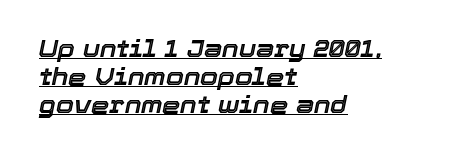
The image shows 23 px text type, italic (leaning right); set left-aligned, line spacing 1.21x, normal letter spacing, underlined.
